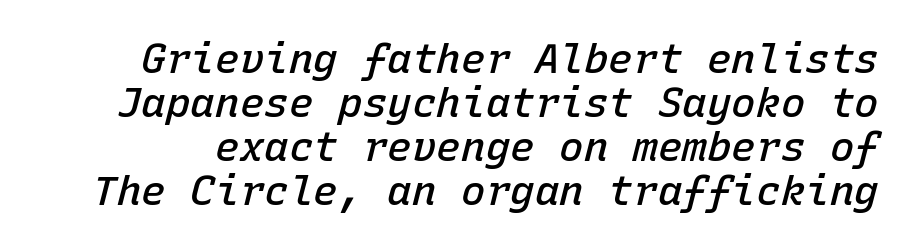
{"italic": "yes", "lean": "right", "slant_degrees": 15, "bold": "semi", "weight": "semibold", "width": "normal", "stroke_contrast": "low", "x_height": "medium", "monospaced": "yes", "underline": "no", "line_spacing": "tight", "line_spacing_ratio": 1.07, "letter_spacing": "normal", "letter_spacing_em": 0.0, "glyph_px": 41}
